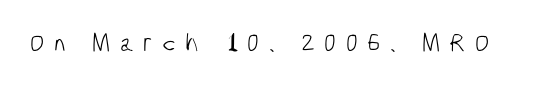
Q: Is the text bold? A: No.
Q: Is the text underlined? A: No.
Q: Is the spacing between letters normal or unusually wide? A: Unusually wide.
